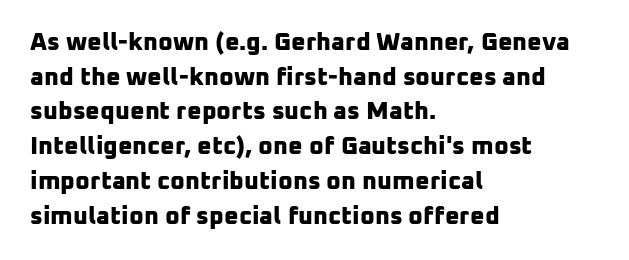
{"bold": "yes", "underline": "no", "align": "left", "line_spacing": "normal", "line_spacing_ratio": 1.39, "letter_spacing": "normal", "letter_spacing_em": 0.0, "glyph_px": 25}
